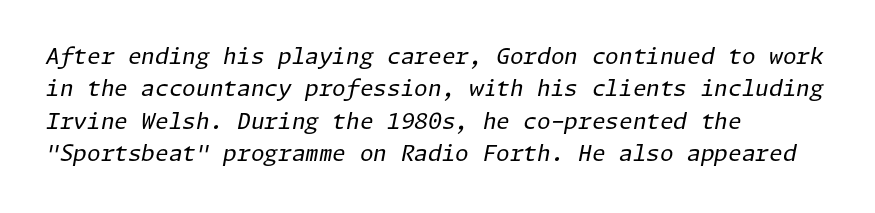
Q: Is the text bold? A: No.
Q: Is the text italic (slanted)? A: Yes, it leans right by about 11 degrees.
Q: Is the text underlined? A: No.
Q: How is the paragraph aligned? A: Left-aligned.
Q: Is the spacing between letters normal or unusually wide? A: Normal.
Q: Is the spacing between lines tight, normal or loose? A: Normal.
